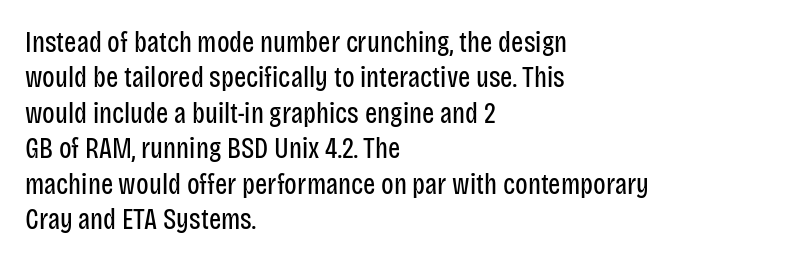
Q: Is the text bold? A: No.
Q: Is the text italic (slanted)? A: No, it is upright.
Q: Is the typeface a serif or a sans-serif typeface? A: Sans-serif.
Q: Is the text underlined? A: No.
Q: How is the paragraph aligned? A: Left-aligned.
Q: Is the spacing between letters normal or unusually wide? A: Normal.
Q: Width (condensed, normal, or wide)? A: Condensed.
Q: Stroke contrast? A: Low.
Q: x-height? A: Large.
Q: Monospaced? A: No.
